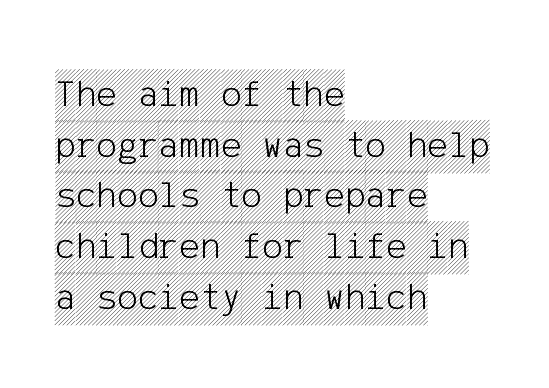
The gap between lines stays unmarked. Spacing between characters is what you'd get straight out of the box. Posture: straight, roman, zero tilt. Teacher's note: observe the even left margin — that is flush-left alignment. Reading down the column, the eye jumps a familiar distance to each next line.
